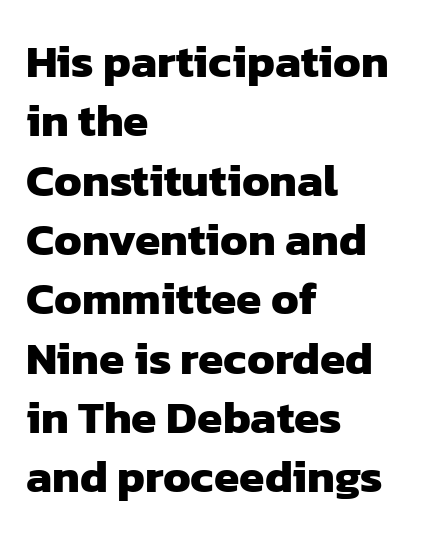
Q: Is the text bold? A: Yes.
Q: Is the typeface a serif or a sans-serif typeface? A: Sans-serif.
Q: Is the text underlined? A: No.
Q: How is the paragraph aligned? A: Left-aligned.
Q: Is the spacing between letters normal or unusually wide? A: Normal.
Q: Is the spacing between lines tight, normal or loose? A: Normal.
Q: Width (condensed, normal, or wide)? A: Normal.
Q: Stroke contrast? A: Low.
Q: x-height? A: Medium.
Q: Monospaced? A: No.
